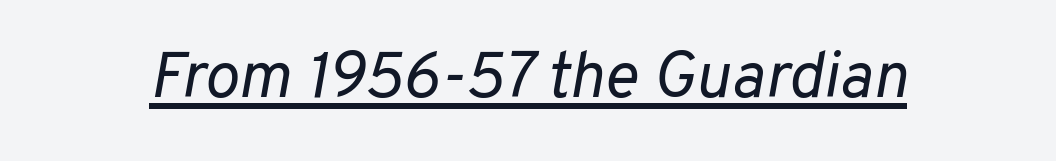
{"italic": "yes", "lean": "right", "slant_degrees": 10, "bold": "no", "weight": "regular", "width": "normal", "stroke_contrast": "low", "x_height": "medium", "monospaced": "no", "underline": "yes", "letter_spacing": "normal", "letter_spacing_em": 0.0, "glyph_px": 65}
